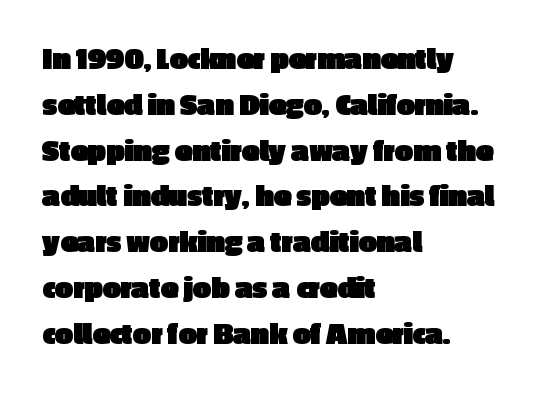
{"serif": "no", "italic": "no", "bold": "yes", "weight": "heavy", "width": "normal", "x_height": "medium", "monospaced": "no", "underline": "no", "align": "left", "line_spacing": "normal", "line_spacing_ratio": 1.43, "letter_spacing": "normal", "letter_spacing_em": 0.0, "glyph_px": 32}
